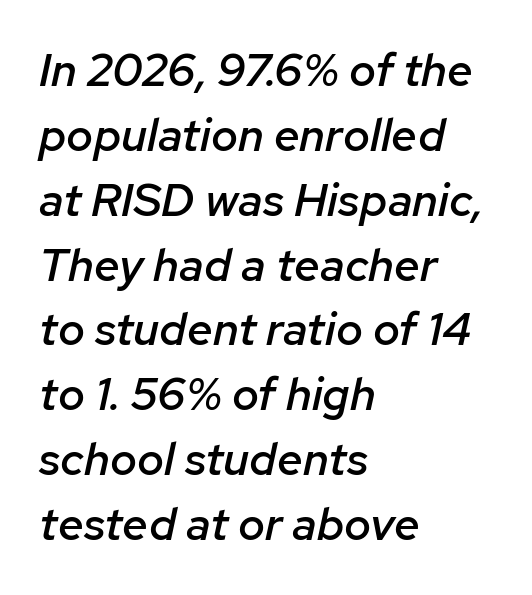
{"italic": "yes", "lean": "right", "slant_degrees": 12, "bold": "semi", "weight": "semibold", "width": "normal", "stroke_contrast": "low", "x_height": "medium", "monospaced": "no", "underline": "no", "align": "left", "line_spacing": "normal", "line_spacing_ratio": 1.41, "letter_spacing": "normal", "letter_spacing_em": 0.0, "glyph_px": 46}
